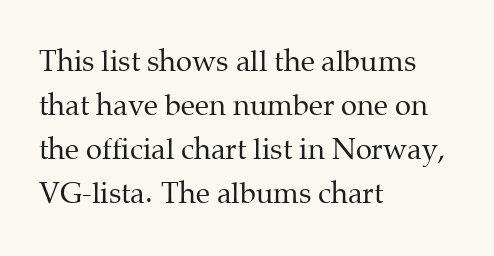
Designer's note — italics off, roman on. Regarding serifs, this sample has them. Inter-character spacing is left at the font's built-in metrics. These lines sit exactly where default settings would place them. Proportional: the letters do not fall into vertical columns. Heft: none added — not bold.
